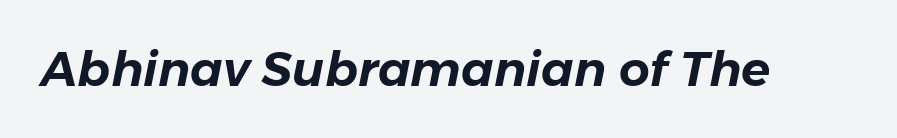
The image shows 48 px text type, italic (leaning right); set normal letter spacing, not underlined; low stroke contrast and a medium x-height.
